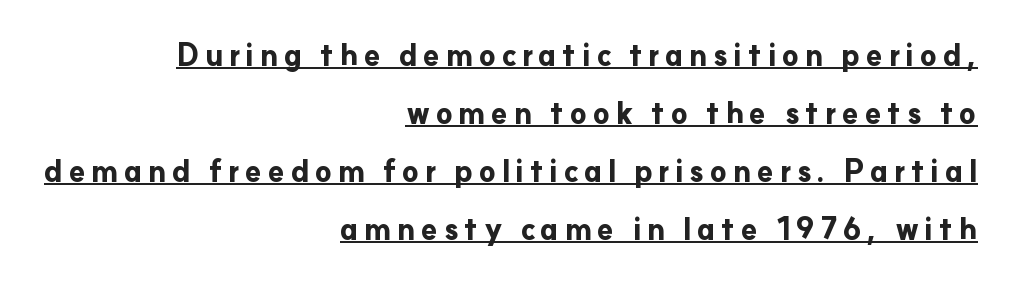
{"serif": "no", "italic": "no", "bold": "yes", "weight": "bold", "width": "normal", "stroke_contrast": "low", "x_height": "small", "monospaced": "no", "underline": "yes", "align": "right", "line_spacing": "loose", "line_spacing_ratio": 1.93, "glyph_px": 30}
